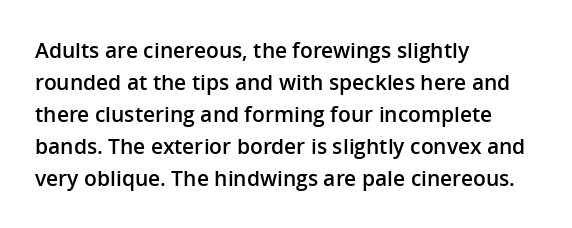
Q: Is the text bold? A: Semi-bold.
Q: Is the text italic (slanted)? A: No, it is upright.
Q: Is the text underlined? A: No.
Q: How is the paragraph aligned? A: Left-aligned.
Q: Is the spacing between letters normal or unusually wide? A: Normal.
Q: Is the spacing between lines tight, normal or loose? A: Normal.
